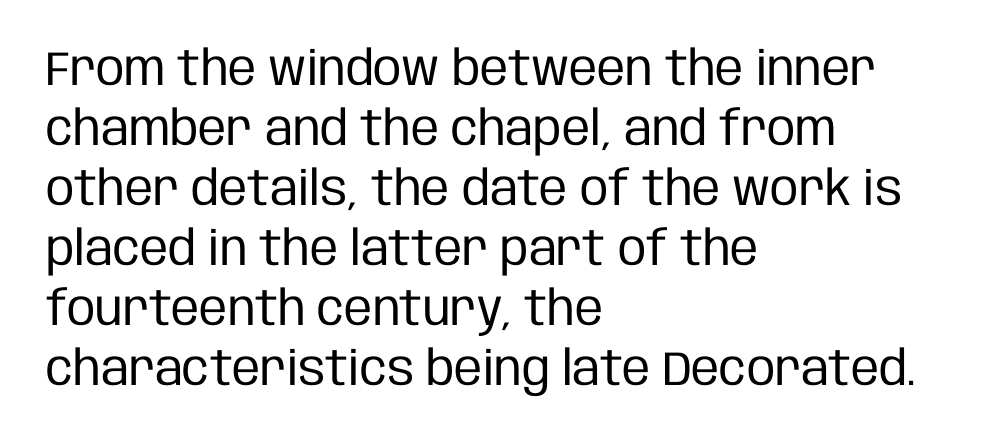
Successive baselines arrive at the customary interval. Each row of text sits above clean, open space. Nope, not italic — everything's standing straight. The rendering uses natural spacing where letterforms have individual widths. Examine the stroke ends and you'll find no serifs.
